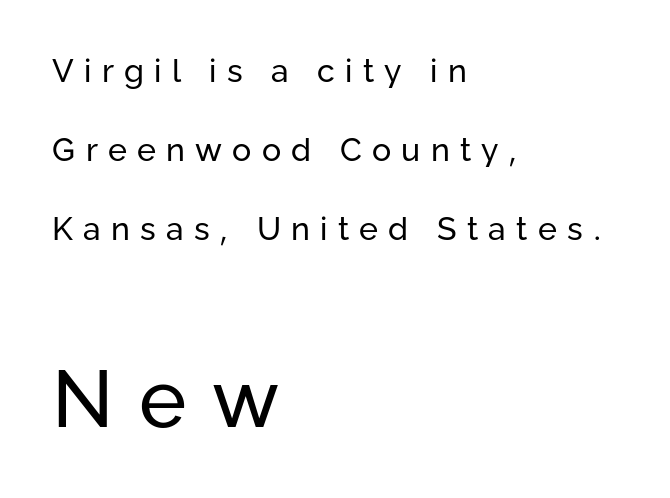
Q: Is the text bold? A: No.
Q: Is the text italic (slanted)? A: No, it is upright.
Q: Is the typeface a serif or a sans-serif typeface? A: Sans-serif.
Q: Is the text underlined? A: No.
Q: How is the paragraph aligned? A: Left-aligned.
Q: Is the spacing between letters normal or unusually wide? A: Unusually wide.
Q: Is the spacing between lines tight, normal or loose? A: Loose.
Q: Which block of text is set in a larger size, the first (top) or the second (bottom)? A: The second (bottom) one.
Q: Width (condensed, normal, or wide)? A: Normal.
Q: Stroke contrast? A: Low.
Q: x-height? A: Medium.
Q: Monospaced? A: No.
